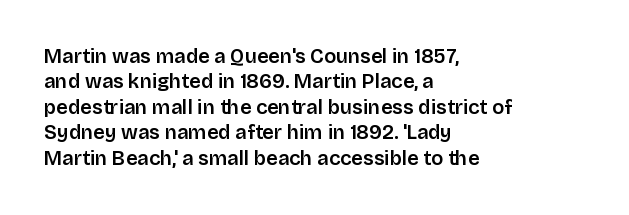
Layout note: lines flush left. The zone under the glyphs is completely vacant. The gaps between neighbouring characters are ordinary and unremarkable. Ascenders rise straight up at ninety degrees. Leading matches the norm, producing a regular column.
